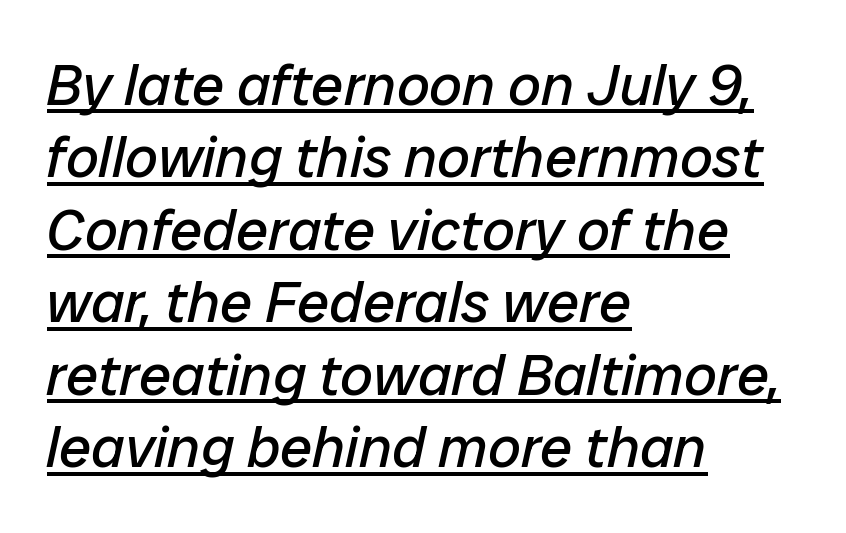
{"italic": "yes", "lean": "right", "slant_degrees": 12, "bold": "no", "weight": "regular", "width": "normal", "stroke_contrast": "low", "x_height": "medium", "monospaced": "no", "underline": "yes", "align": "left", "line_spacing": "normal", "line_spacing_ratio": 1.25, "letter_spacing": "normal", "letter_spacing_em": 0.0, "glyph_px": 58}
